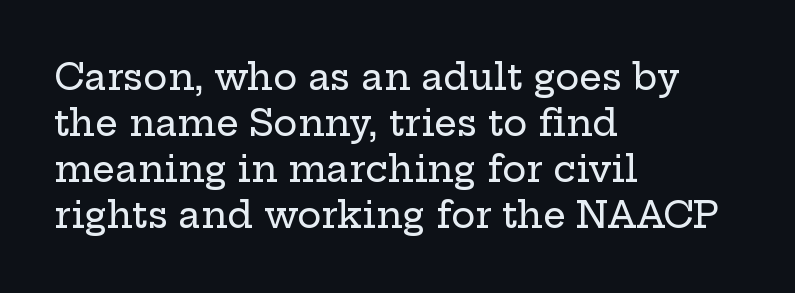
Between one letter and the next there's only the usual sliver of space. Normally led — the rows are evenly, conventionally spaced. Each row of text sits above clean, open space. A typesetter would mark this as roman, not italic.
